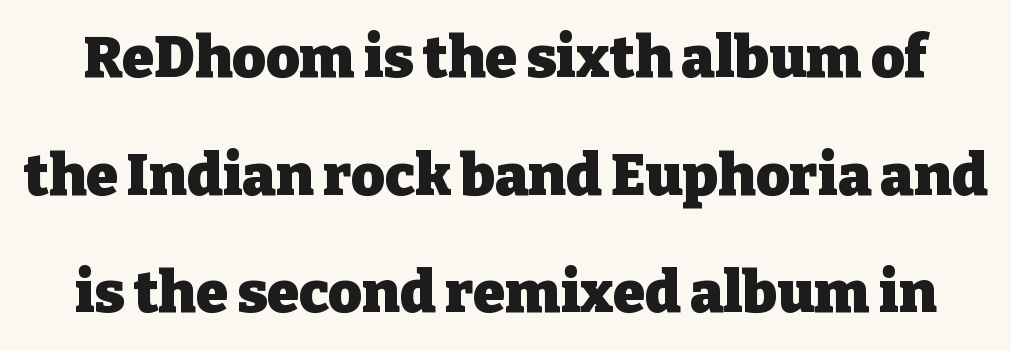
The image shows 58 px heavy serif type, upright; set loose line spacing (2.03x), normal letter spacing, not underlined; low stroke contrast and a medium x-height.
